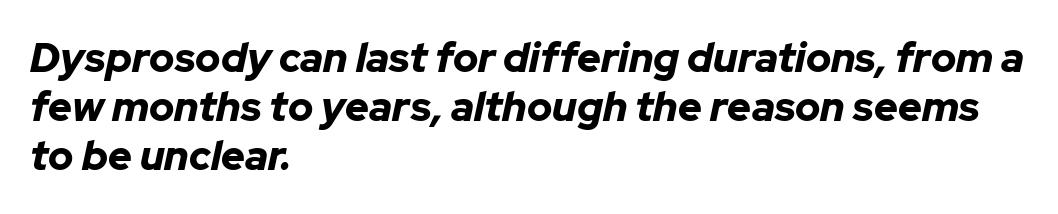
Q: Is the text bold? A: Yes.
Q: Is the text italic (slanted)? A: Yes, it leans right by about 12 degrees.
Q: Is the text underlined? A: No.
Q: How is the paragraph aligned? A: Left-aligned.
Q: Is the spacing between letters normal or unusually wide? A: Normal.
Q: Width (condensed, normal, or wide)? A: Normal.
Q: Stroke contrast? A: Low.
Q: x-height? A: Medium.
Q: Monospaced? A: No.
